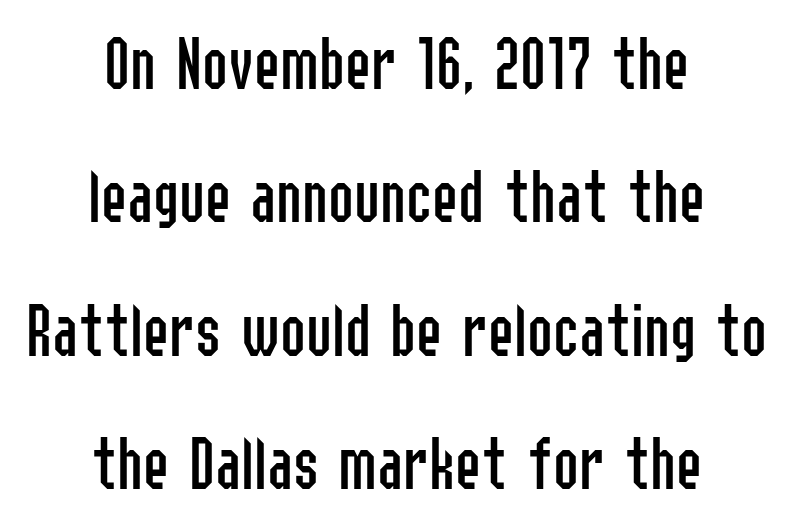
The image shows 78 px regular-weight, condensed sans-serif type, upright; set centered, line spacing 1.71x, normal letter spacing, not underlined; low stroke contrast and a medium x-height.
